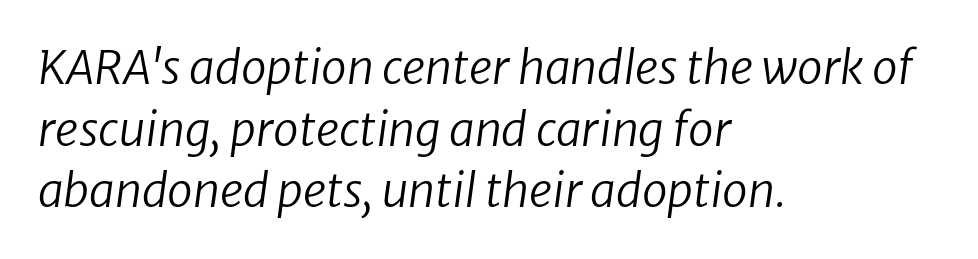
Q: Is the text bold? A: No.
Q: Is the text italic (slanted)? A: Yes, it leans right by about 8 degrees.
Q: Is the text underlined? A: No.
Q: How is the paragraph aligned? A: Left-aligned.
Q: Is the spacing between letters normal or unusually wide? A: Normal.
Q: Is the spacing between lines tight, normal or loose? A: Normal.
Q: Width (condensed, normal, or wide)? A: Normal.
Q: Stroke contrast? A: Low.
Q: x-height? A: Medium.
Q: Monospaced? A: No.
